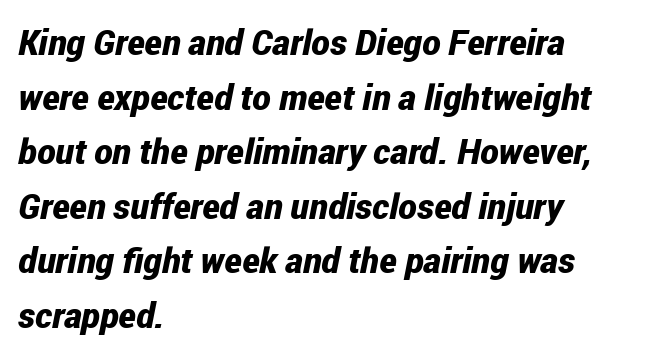
{"italic": "yes", "lean": "right", "slant_degrees": 12, "bold": "yes", "weight": "bold", "width": "condensed", "stroke_contrast": "low", "x_height": "medium", "monospaced": "no", "underline": "no", "align": "left", "line_spacing": "normal", "line_spacing_ratio": 1.56, "letter_spacing": "normal", "letter_spacing_em": 0.0, "glyph_px": 35}
